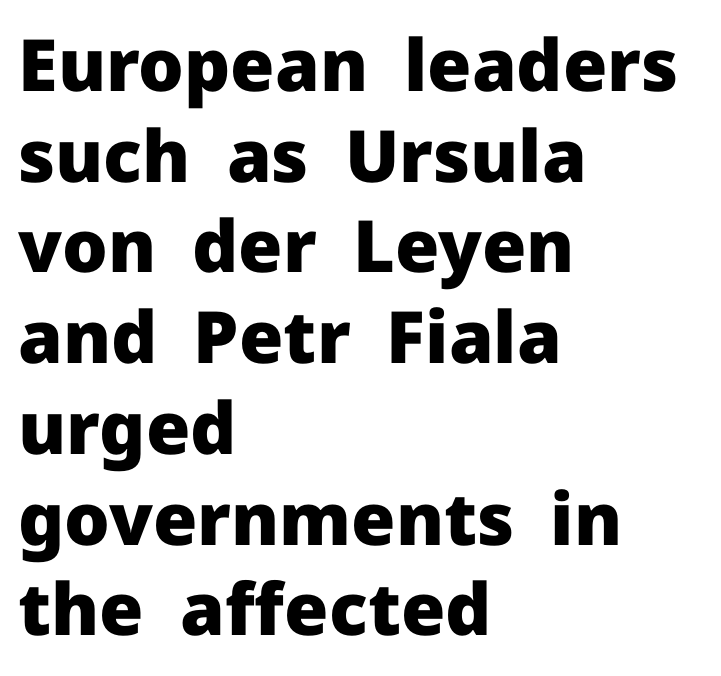
{"serif": "no", "italic": "no", "bold": "yes", "weight": "heavy", "width": "normal", "stroke_contrast": "low", "x_height": "medium", "monospaced": "no", "underline": "no", "align": "left", "line_spacing": "normal", "line_spacing_ratio": 1.26, "letter_spacing": "normal", "letter_spacing_em": 0.0, "glyph_px": 72}
